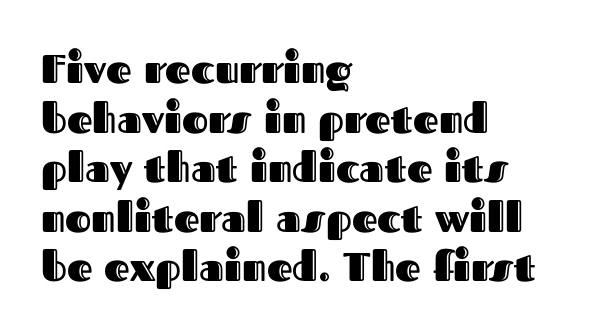
{"italic": "no", "width": "normal", "x_height": "medium", "monospaced": "no", "underline": "no", "align": "left", "line_spacing_ratio": 1.24, "letter_spacing": "normal", "letter_spacing_em": 0.0, "glyph_px": 40}
